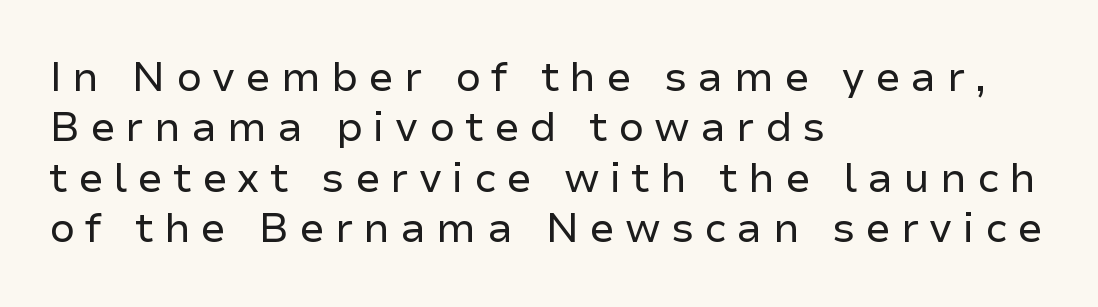
The image shows 41 px regular-weight sans-serif type, upright; set left-aligned, line spacing 1.23x, unusually wide letter spacing (+0.25 em), not underlined; low stroke contrast and a medium x-height.
